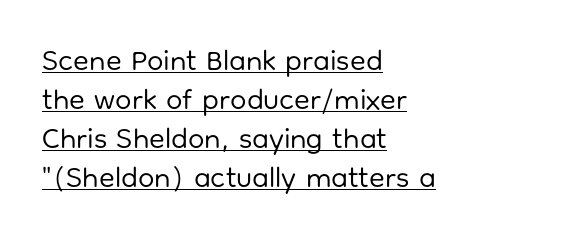
Short and long lines alike share a common starting point at left. What stands out about the letter spacing? Nothing — it is the standard amount. The strokes carry an ordinary text weight at most. In terms of letterform style, serifs are entirely absent. The passage shown is typed in a proportional face where columns would drift.
